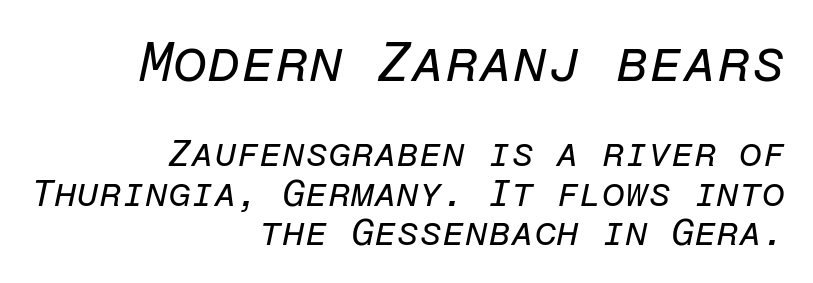
The image shows 55 px regular-weight type, italic (leaning right), monospaced; set right-aligned, tight line spacing (1.06x), normal letter spacing, not underlined; the first (top) block is 1.49x larger; low stroke contrast and a medium x-height.
